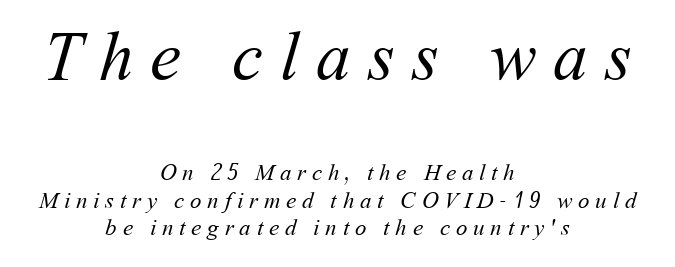
Note the varied advance widths — an 'i' is clearly narrower than an 'm'. Caption: multi-line text, centered on the measure. Heft: none added — not bold. Anything drawn beneath the words? Only blank space. Two sizes are in play, and the larger belongs to the first block.
